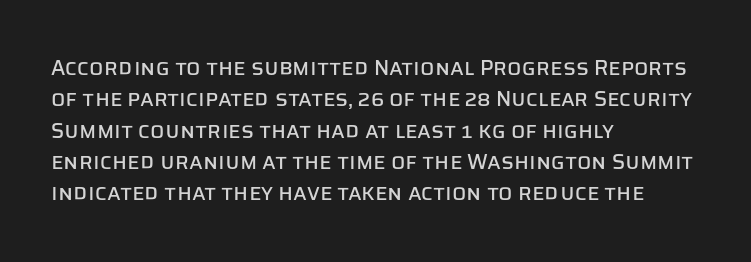
Q: Is the text italic (slanted)? A: No, it is upright.
Q: Is the text underlined? A: No.
Q: How is the paragraph aligned? A: Left-aligned.
Q: Is the spacing between letters normal or unusually wide? A: Normal.
Q: Is the spacing between lines tight, normal or loose? A: Normal.
